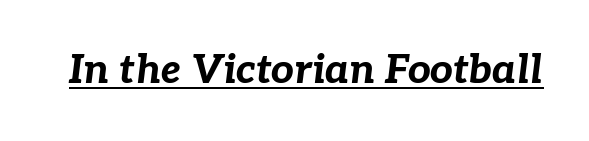
Weight check: bold — yes, fully. Note the varied advance widths — an 'i' is clearly narrower than an 'm'. Does the lettering tilt? It does — this is italic. The specimen includes a rule beneath the text block's lines.
